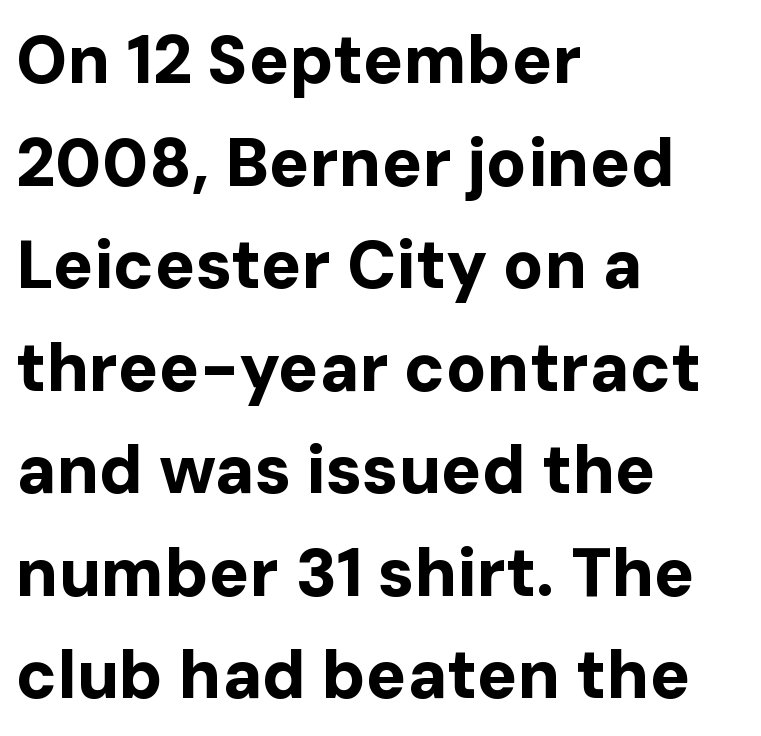
Q: Is the text bold? A: Yes.
Q: Is the text italic (slanted)? A: No, it is upright.
Q: Is the typeface a serif or a sans-serif typeface? A: Sans-serif.
Q: Is the text underlined? A: No.
Q: How is the paragraph aligned? A: Left-aligned.
Q: Is the spacing between letters normal or unusually wide? A: Normal.
Q: Is the spacing between lines tight, normal or loose? A: Normal.
Q: Width (condensed, normal, or wide)? A: Normal.
Q: Stroke contrast? A: Low.
Q: x-height? A: Medium.
Q: Monospaced? A: No.
